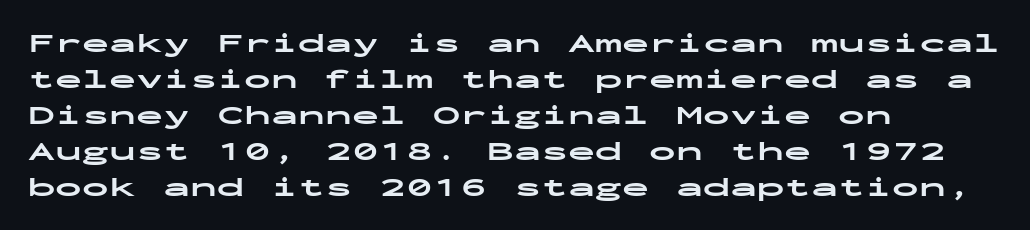
The image shows 27 px bold type, upright; set left-aligned, normal line spacing (1.33x), normal letter spacing, not underlined.
